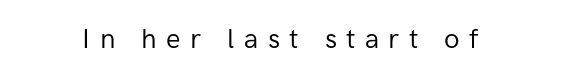
Q: Is the text bold? A: No.
Q: Is the text italic (slanted)? A: No, it is upright.
Q: Is the text underlined? A: No.
Q: Is the spacing between letters normal or unusually wide? A: Unusually wide.
